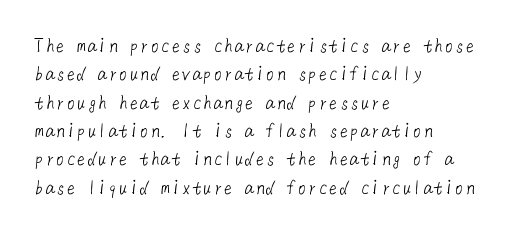
The specimen omits any rule beneath the text block's lines. The setting favours the left margin, as ordinary paragraphs usually do. How are the letters spaced? Ordinarily, with no added tracking. The passage shown stacks its lines at a standard gap.
